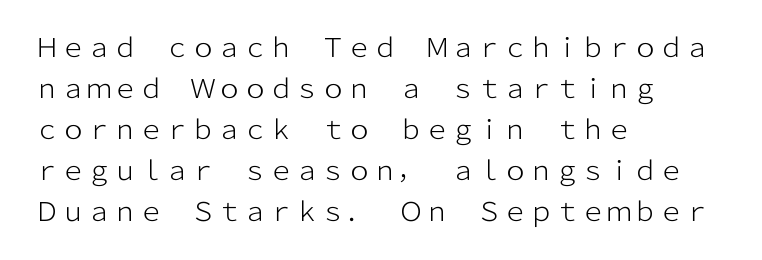
{"italic": "no", "bold": "no", "underline": "no", "align": "left", "line_spacing": "normal", "line_spacing_ratio": 1.58, "letter_spacing": "normal", "letter_spacing_em": 0.0, "glyph_px": 26}
